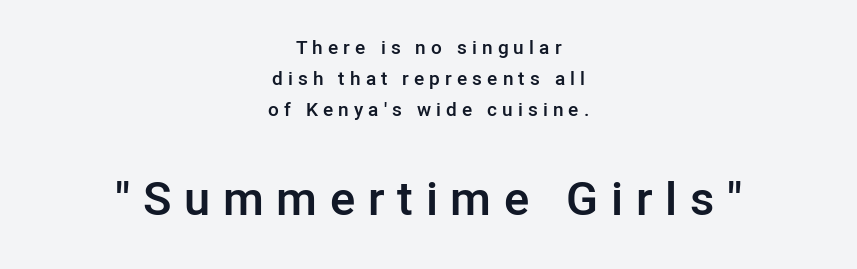
Q: Is the text bold? A: Semi-bold.
Q: Is the text italic (slanted)? A: No, it is upright.
Q: Is the typeface a serif or a sans-serif typeface? A: Sans-serif.
Q: Is the text underlined? A: No.
Q: How is the paragraph aligned? A: Centered.
Q: Is the spacing between letters normal or unusually wide? A: Unusually wide.
Q: Is the spacing between lines tight, normal or loose? A: Normal.
Q: Which block of text is set in a larger size, the first (top) or the second (bottom)? A: The second (bottom) one.
Q: Width (condensed, normal, or wide)? A: Normal.
Q: Stroke contrast? A: Low.
Q: x-height? A: Medium.
Q: Monospaced? A: No.
